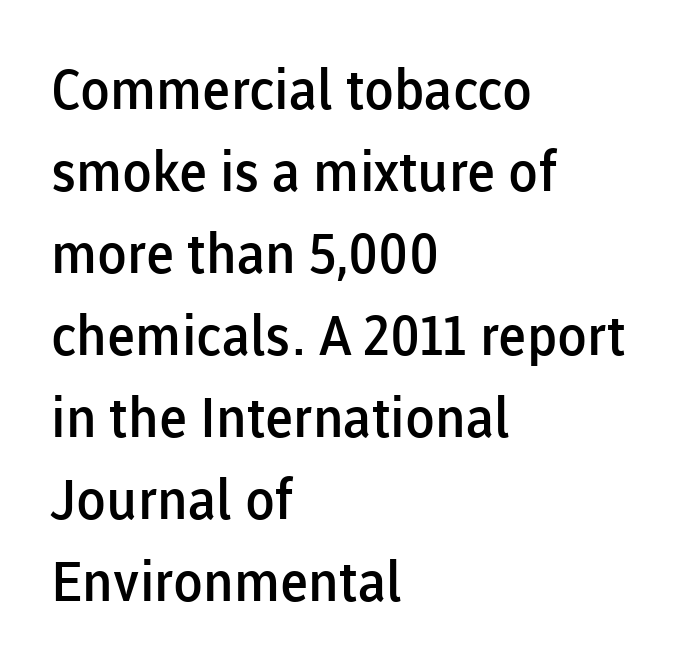
{"serif": "no", "italic": "no", "bold": "semi", "weight": "semibold", "width": "normal", "stroke_contrast": "low", "x_height": "medium", "monospaced": "no", "underline": "no", "align": "left", "line_spacing": "normal", "line_spacing_ratio": 1.49, "letter_spacing": "normal", "letter_spacing_em": 0.0, "glyph_px": 55}
